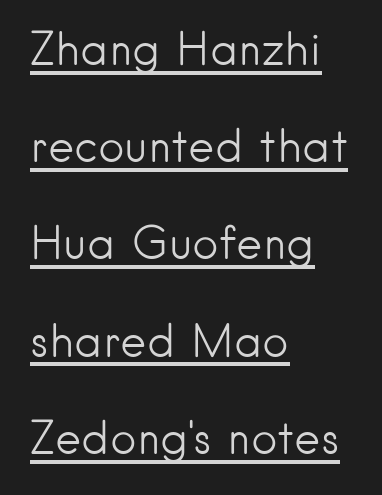
Varying glyph widths throughout — classic text-font behaviour. The paragraph shown leans on its left margin. Note: no serifs on the glyphs. Glyph-to-glyph distance matches everyday printed text. Each stroke keeps to a modest, everyday thickness or less. Horizontal bands of white between lines are thick stripes.
